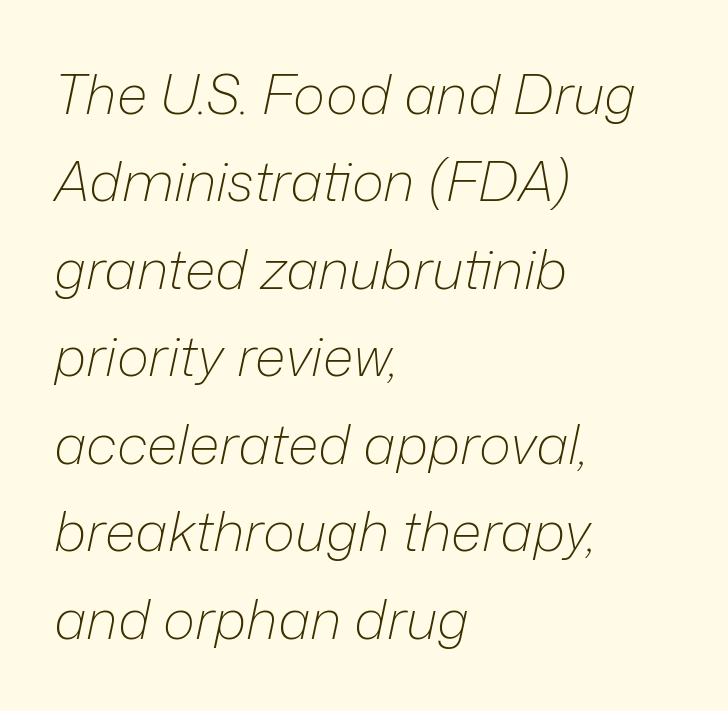
Q: Is the text bold? A: No.
Q: Is the text italic (slanted)? A: Yes, it leans right by about 12 degrees.
Q: Is the text underlined? A: No.
Q: How is the paragraph aligned? A: Left-aligned.
Q: Is the spacing between letters normal or unusually wide? A: Normal.
Q: Is the spacing between lines tight, normal or loose? A: Normal.
Q: Width (condensed, normal, or wide)? A: Normal.
Q: Stroke contrast? A: Low.
Q: x-height? A: Medium.
Q: Monospaced? A: No.
